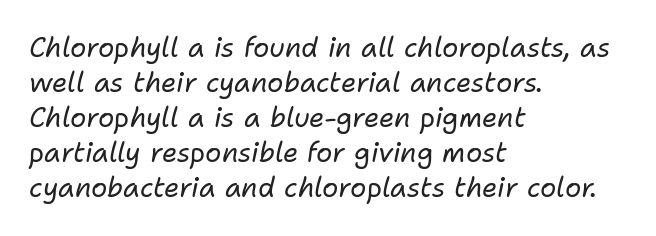
Q: Is the text bold? A: No.
Q: Is the text italic (slanted)? A: Yes, it leans right by about 11 degrees.
Q: Is the text underlined? A: No.
Q: How is the paragraph aligned? A: Left-aligned.
Q: Is the spacing between letters normal or unusually wide? A: Normal.
Q: Is the spacing between lines tight, normal or loose? A: Normal.
